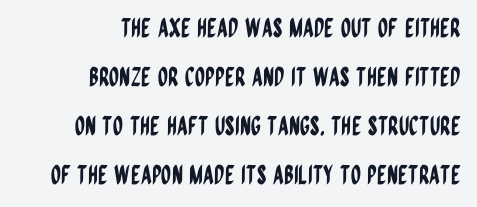
Q: Is the text italic (slanted)? A: No, it is upright.
Q: Is the text underlined? A: No.
Q: How is the paragraph aligned? A: Right-aligned.
Q: Is the spacing between letters normal or unusually wide? A: Normal.
